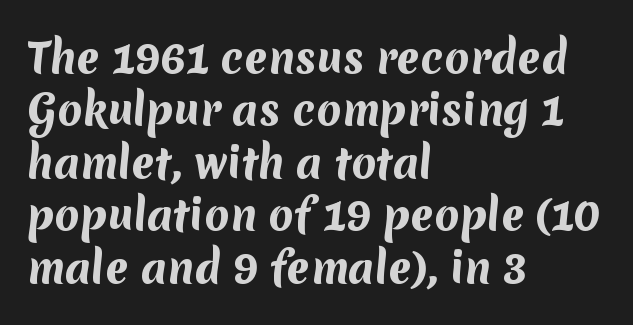
The image shows 41 px bold sans-serif type; set left-aligned, normal line spacing (1.28x), normal letter spacing, not underlined; medium stroke contrast and a medium x-height.
